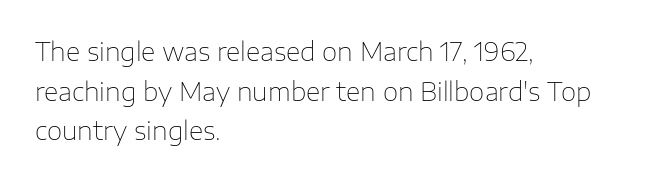
{"italic": "no", "bold": "no", "underline": "no", "align": "left", "line_spacing": "normal", "line_spacing_ratio": 1.59, "letter_spacing": "normal", "letter_spacing_em": 0.0, "glyph_px": 25}
